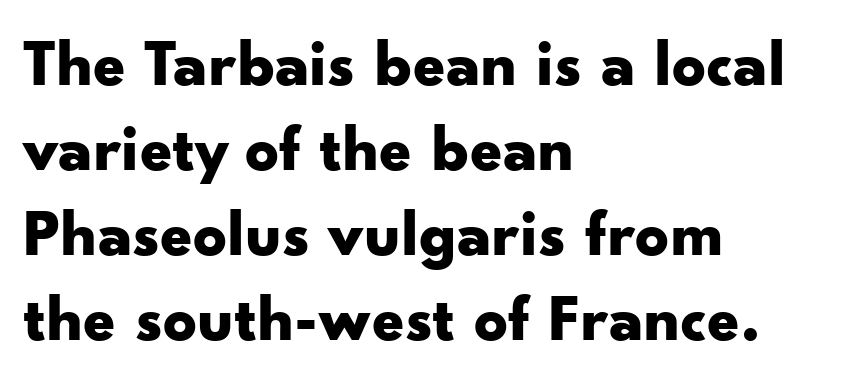
The image shows 66 px bold, wide sans-serif type, upright; set left-aligned, normal line spacing (1.29x), normal letter spacing, not underlined; low stroke contrast and a small x-height.
